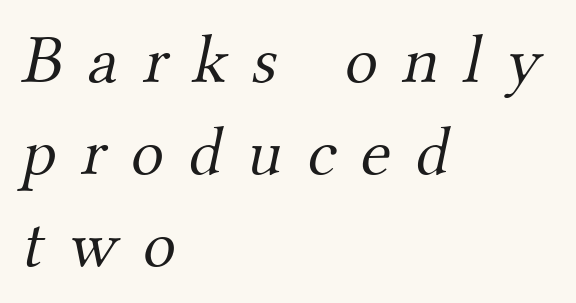
The image shows 69 px light serif type; set left-aligned, normal line spacing (1.33x), unusually wide letter spacing (+0.36 em), not underlined; medium stroke contrast and a small x-height.
